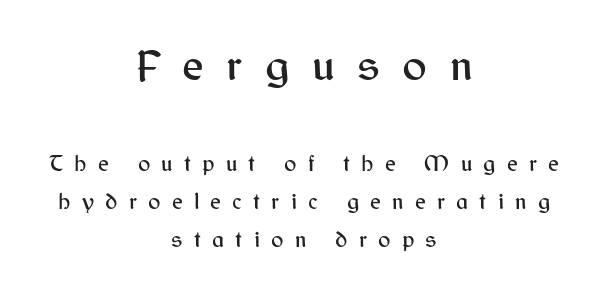
Q: Is the text italic (slanted)? A: No, it is upright.
Q: Is the typeface a serif or a sans-serif typeface? A: Sans-serif.
Q: Is the text underlined? A: No.
Q: How is the paragraph aligned? A: Centered.
Q: Is the spacing between letters normal or unusually wide? A: Unusually wide.
Q: Is the spacing between lines tight, normal or loose? A: Normal.
Q: Which block of text is set in a larger size, the first (top) or the second (bottom)? A: The first (top) one.
Q: Width (condensed, normal, or wide)? A: Normal.
Q: Stroke contrast? A: Medium.
Q: x-height? A: Medium.
Q: Monospaced? A: No.
